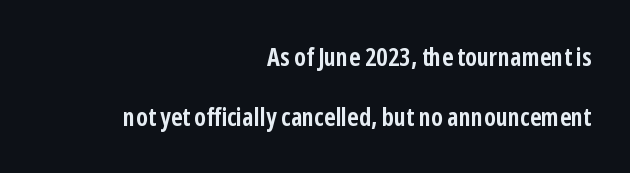
Q: Is the text bold? A: Yes.
Q: Is the text italic (slanted)? A: No, it is upright.
Q: Is the text underlined? A: No.
Q: How is the paragraph aligned? A: Right-aligned.
Q: Is the spacing between letters normal or unusually wide? A: Normal.
Q: Is the spacing between lines tight, normal or loose? A: Loose.
